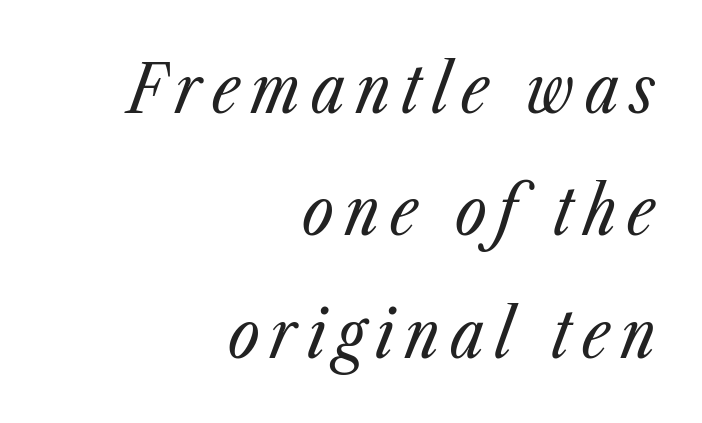
{"italic": "yes", "lean": "right", "slant_degrees": 23, "bold": "no", "weight": "regular", "width": "condensed", "stroke_contrast": "low", "x_height": "medium", "monospaced": "no", "underline": "no", "align": "right", "line_spacing_ratio": 1.8, "glyph_px": 68}
